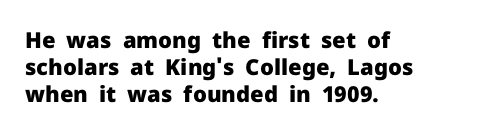
The image shows 22 px bold type, upright; set left-aligned, line spacing 1.23x, normal letter spacing, not underlined.
